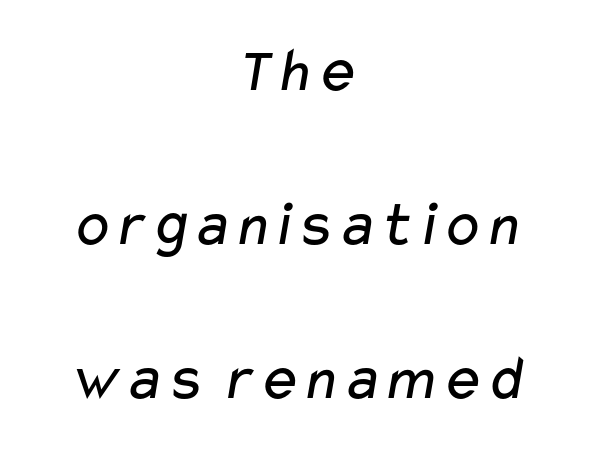
The image shows 64 px regular-weight, wide sans-serif type; set centered, loose line spacing (2.41x), normal letter spacing, not underlined; low stroke contrast and a medium x-height.
